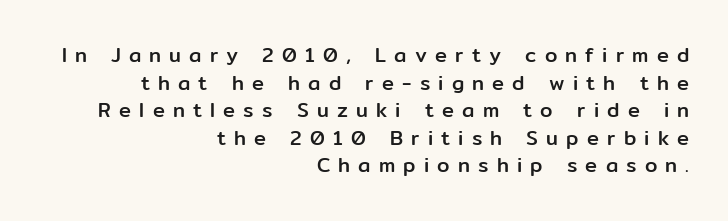
These lines have a slow, spaced-out rhythm from letter to letter. If you drew a ruler down the right edge, every line would touch it. Underline: absent. Characters remain perfectly vertical along every line.
